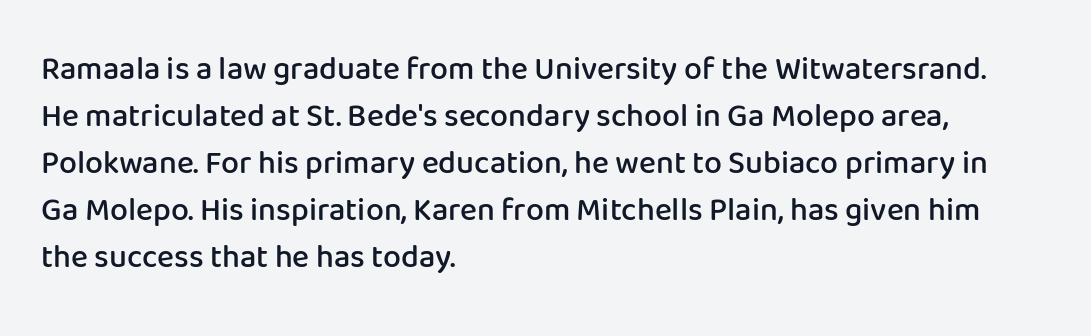
The image shows 32 px semibold sans-serif type, upright; set left-aligned, normal line spacing (1.47x), normal letter spacing, not underlined; low stroke contrast and a medium x-height.
